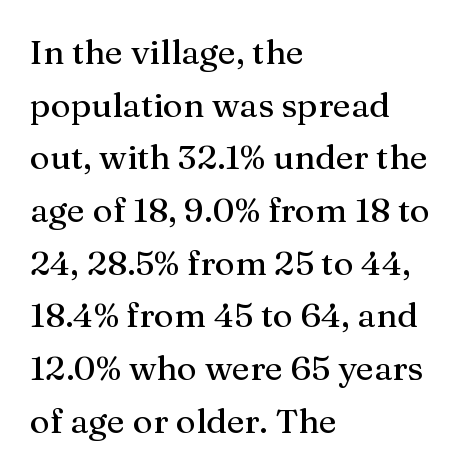
The image shows 34 px serif type, upright; set left-aligned, normal line spacing (1.55x), normal letter spacing, not underlined; medium stroke contrast and a medium x-height.
